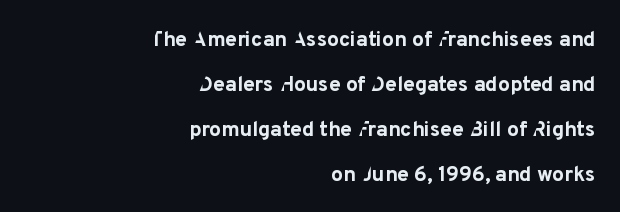
Each line ends at the same right margin while the left side varies. Nope, not italic — everything's standing straight. Clear beneath every line of the passage. In terms of leading, this rendering errs on the spacious side. Each word holds together tightly as a unit, with standard inter-letter gaps. These words are printed bold, with thick strokes throughout.
